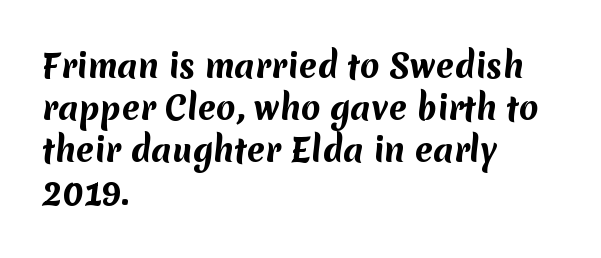
The image shows 32 px bold sans-serif type; set left-aligned, normal line spacing (1.32x), normal letter spacing, not underlined; medium stroke contrast and a medium x-height.
